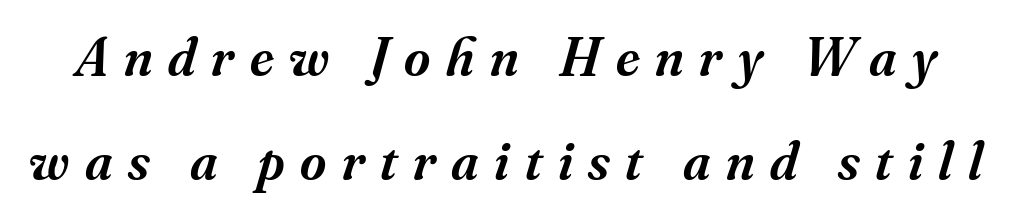
The lettering tilts uniformly, giving the passage an italic look. Firm but not heavy-handed strokes: this text is semibold. The designer went with a serif here, giving each stem small feet. Students, note that the glyphs here are deliberately spaced far apart.
